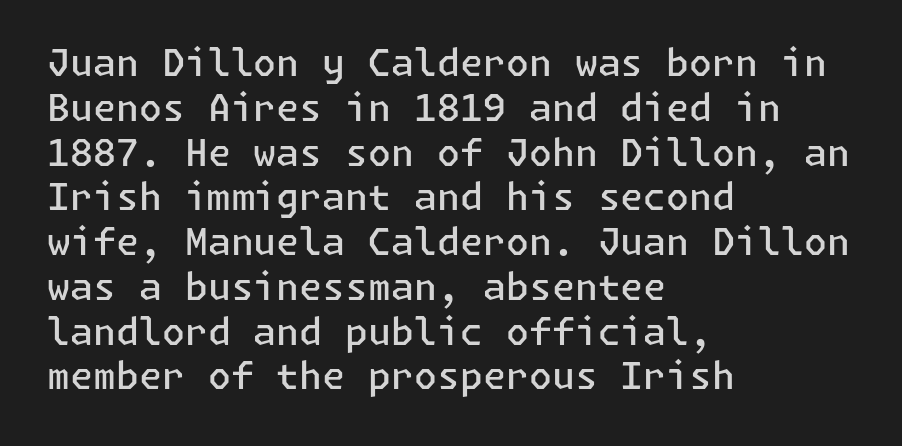
{"serif": "no", "italic": "no", "bold": "semi", "weight": "semibold", "width": "normal", "stroke_contrast": "low", "x_height": "medium", "underline": "no", "align": "left", "line_spacing_ratio": 1.21, "letter_spacing": "normal", "letter_spacing_em": 0.0, "glyph_px": 37}
